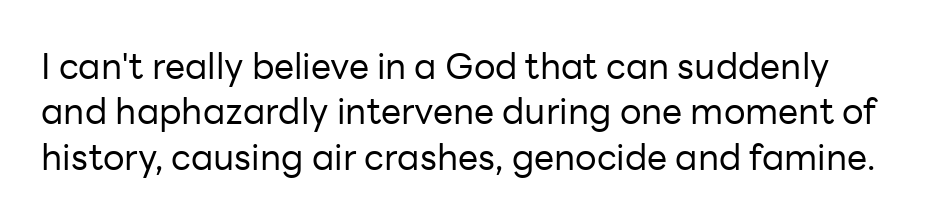
The font is comparable to plain body text, perhaps lighter. The typography opts for an upright posture over an oblique one. In terms of leading, this rendering sits right in the middle. Regarding serifs, this sample does without them. A typesetter would call this proportional, since set widths differ per character.
